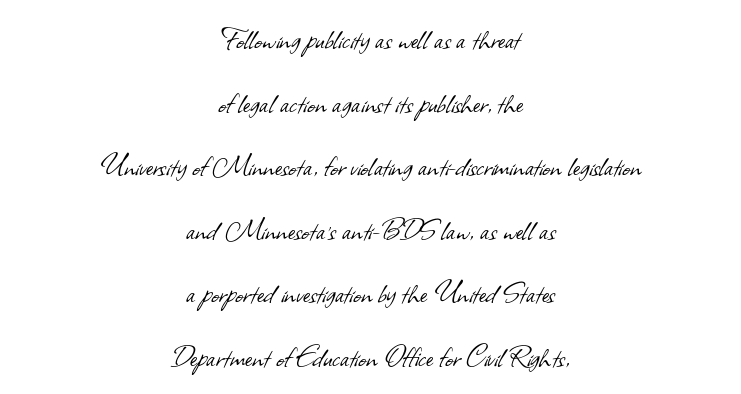
The image shows 34 px light sans-serif type; set centered, line spacing 1.87x, normal letter spacing, not underlined; low stroke contrast and a small x-height.
